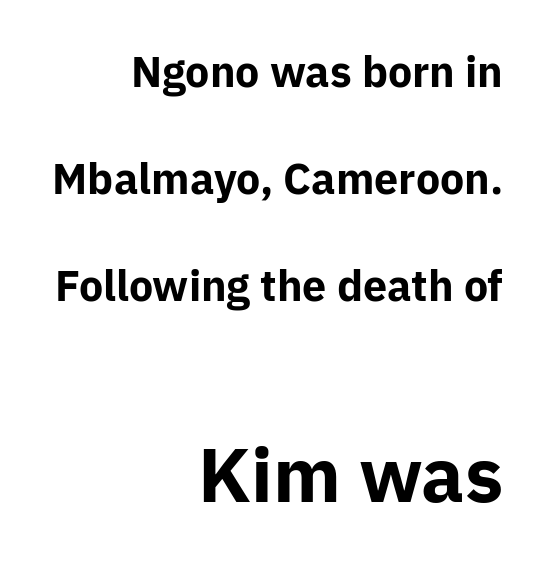
Q: Is the text bold? A: Yes.
Q: Is the text italic (slanted)? A: No, it is upright.
Q: Is the typeface a serif or a sans-serif typeface? A: Sans-serif.
Q: Is the text underlined? A: No.
Q: How is the paragraph aligned? A: Right-aligned.
Q: Is the spacing between letters normal or unusually wide? A: Normal.
Q: Is the spacing between lines tight, normal or loose? A: Loose.
Q: Which block of text is set in a larger size, the first (top) or the second (bottom)? A: The second (bottom) one.
Q: Width (condensed, normal, or wide)? A: Normal.
Q: Stroke contrast? A: Low.
Q: x-height? A: Medium.
Q: Monospaced? A: No.
